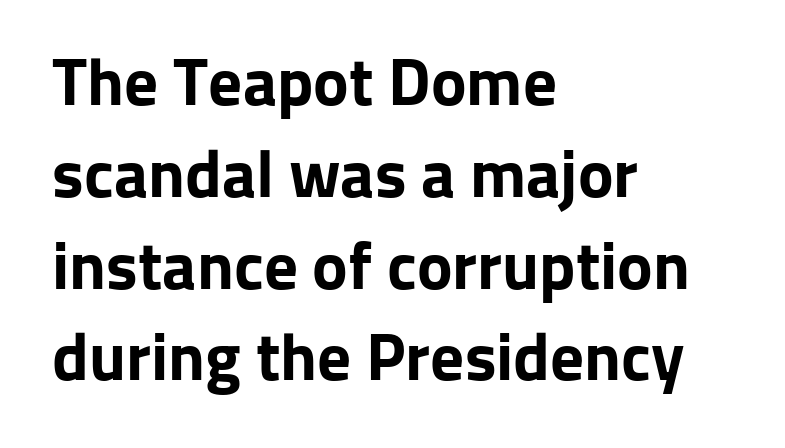
{"serif": "no", "italic": "no", "bold": "yes", "weight": "bold", "width": "normal", "stroke_contrast": "low", "x_height": "medium", "monospaced": "no", "underline": "no", "align": "left", "line_spacing": "normal", "line_spacing_ratio": 1.37, "letter_spacing": "normal", "letter_spacing_em": 0.0, "glyph_px": 67}
